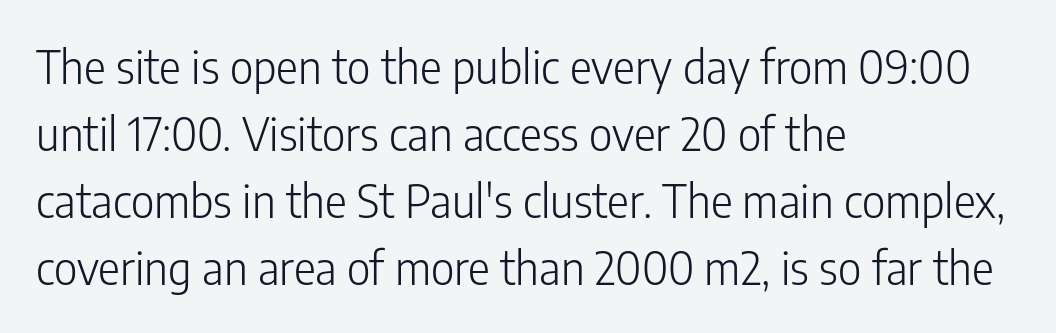
{"serif": "no", "italic": "no", "bold": "no", "weight": "light", "width": "condensed", "stroke_contrast": "low", "x_height": "medium", "monospaced": "no", "underline": "no", "align": "left", "line_spacing": "normal", "line_spacing_ratio": 1.46, "letter_spacing": "normal", "letter_spacing_em": 0.0, "glyph_px": 46}
